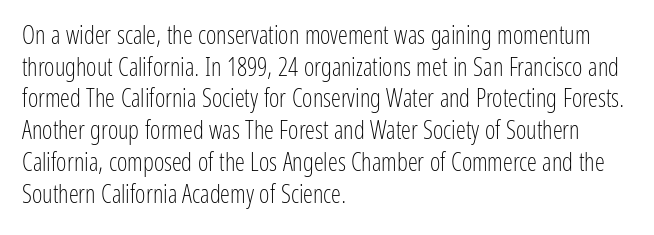
{"italic": "no", "bold": "no", "underline": "no", "align": "left", "line_spacing": "normal", "line_spacing_ratio": 1.27, "letter_spacing": "normal", "letter_spacing_em": 0.0, "glyph_px": 25}
